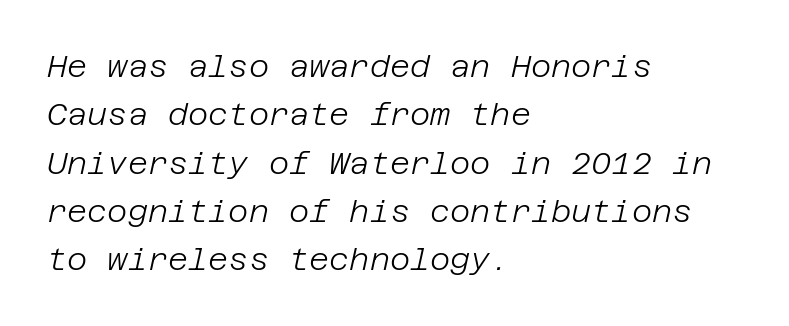
{"italic": "yes", "lean": "right", "slant_degrees": 12, "bold": "no", "weight": "light", "width": "normal", "stroke_contrast": "low", "x_height": "large", "underline": "no", "align": "left", "line_spacing": "normal", "line_spacing_ratio": 1.56, "letter_spacing": "normal", "letter_spacing_em": 0.0, "glyph_px": 31}
